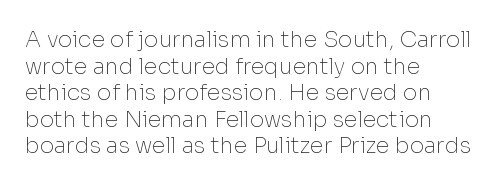
The image shows 22 px text type, upright; set left-aligned, line spacing 1.21x, normal letter spacing, not underlined.
